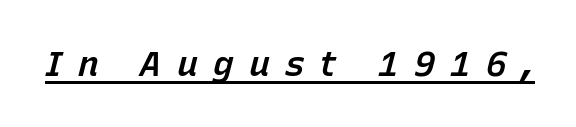
The sample has been set in demibold, a notch under bold. These lines were composed using italics. The rendering uses the underline text-decoration. Proportional: the letters do not fall into vertical columns. A typesetter would call this heavily tracked-out type.
